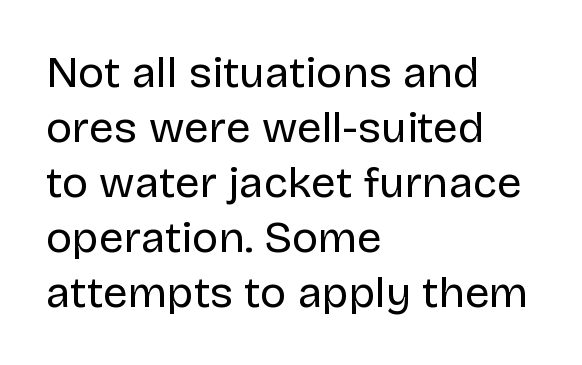
The image shows 44 px regular-weight sans-serif type, upright; set left-aligned, normal line spacing (1.25x), normal letter spacing, not underlined; low stroke contrast and a large x-height.
